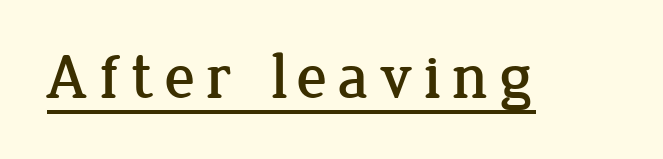
The image shows 64 px serif type, upright; set underlined; low stroke contrast and a medium x-height.
